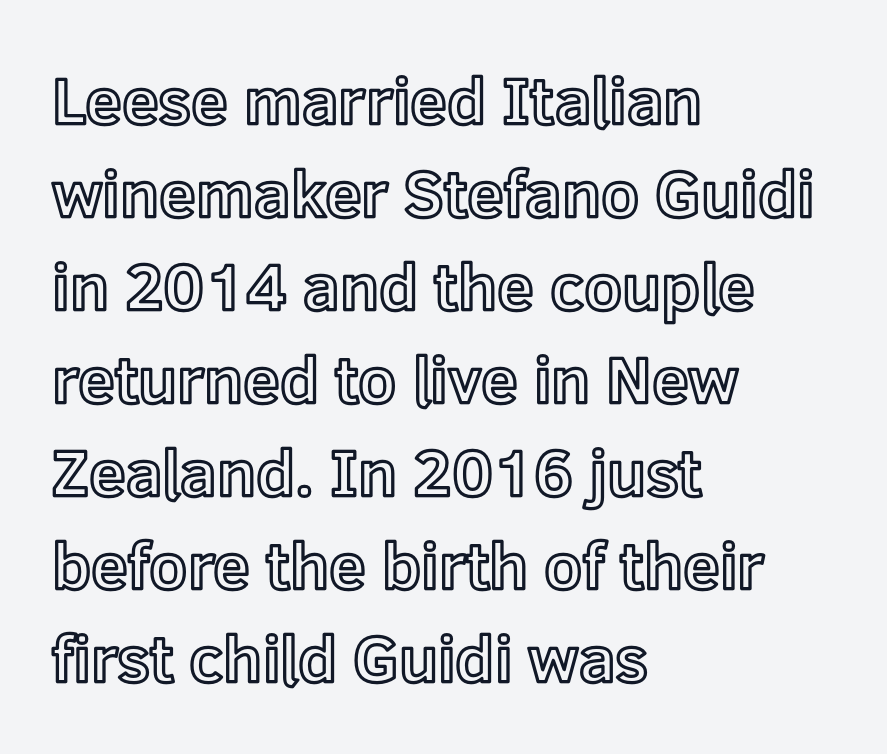
Is there any slant? The stems are plumb. Where is the straight margin? On the left. Short note: letters normally spaced. Regular leading. The passage shown is typed in a proportional face where columns would drift.
